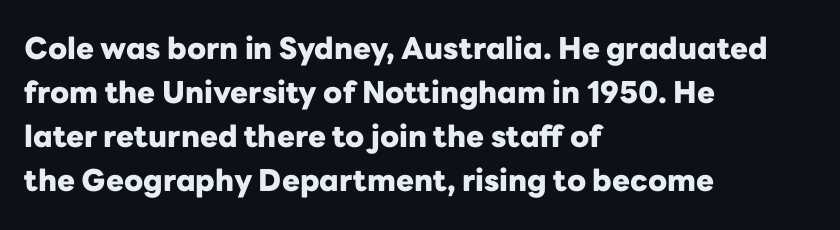
Q: Is the text bold? A: Yes.
Q: Is the text italic (slanted)? A: No, it is upright.
Q: Is the typeface a serif or a sans-serif typeface? A: Sans-serif.
Q: Is the text underlined? A: No.
Q: How is the paragraph aligned? A: Left-aligned.
Q: Is the spacing between letters normal or unusually wide? A: Normal.
Q: Is the spacing between lines tight, normal or loose? A: Normal.
Q: Width (condensed, normal, or wide)? A: Normal.
Q: Stroke contrast? A: Low.
Q: x-height? A: Medium.
Q: Monospaced? A: No.
